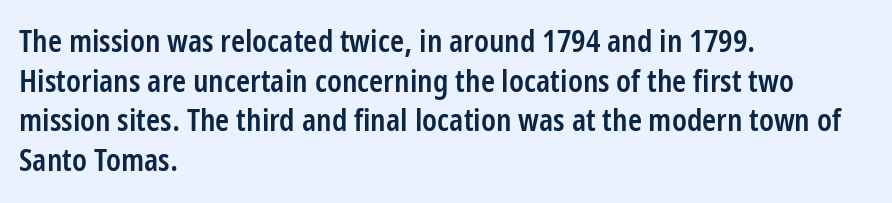
The image shows 32 px semibold, condensed sans-serif type, upright; set left-aligned, line spacing 1.24x, normal letter spacing, not underlined; low stroke contrast and a medium x-height.
